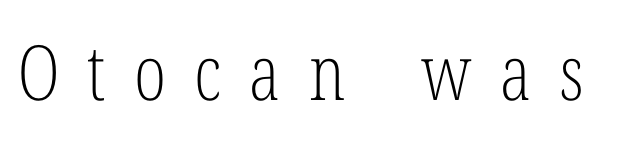
The image shows 76 px light, condensed serif type, upright; set unusually wide letter spacing (+0.37 em), not underlined; low stroke contrast and a medium x-height.
